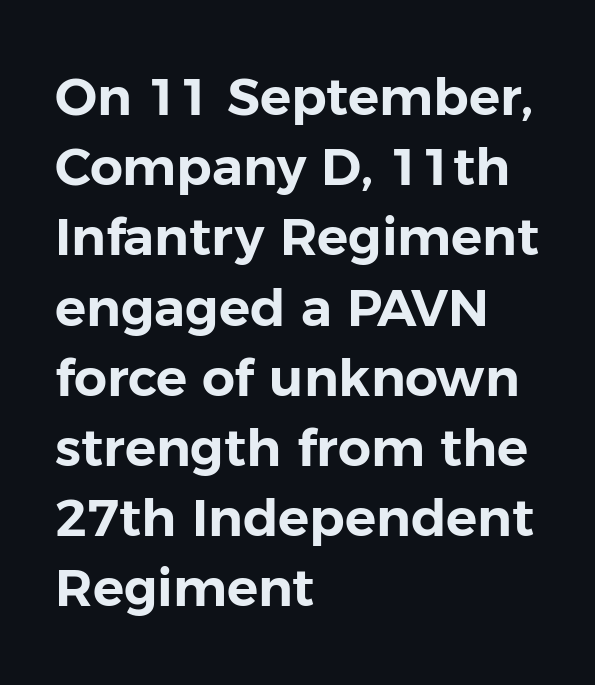
The image shows 52 px sans-serif type, upright; set left-aligned, normal line spacing (1.35x), normal letter spacing, not underlined; low stroke contrast and a medium x-height.
